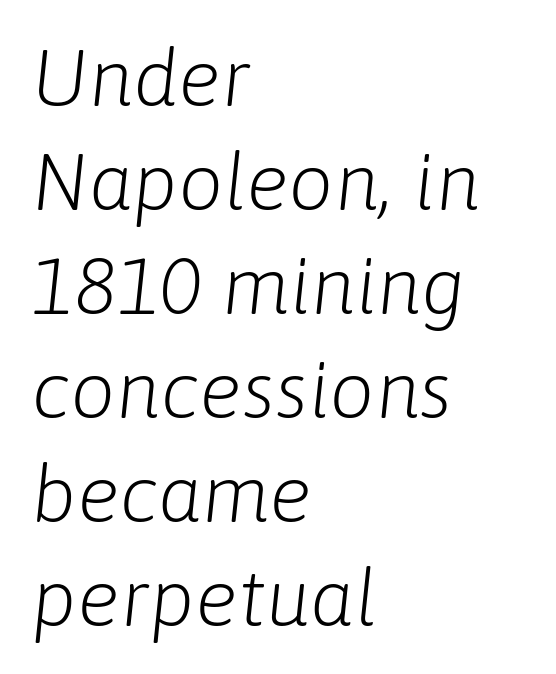
{"italic": "yes", "lean": "right", "slant_degrees": 6, "bold": "no", "weight": "light", "width": "normal", "stroke_contrast": "low", "x_height": "medium", "monospaced": "no", "underline": "no", "align": "left", "line_spacing": "normal", "line_spacing_ratio": 1.3, "letter_spacing": "normal", "letter_spacing_em": 0.0, "glyph_px": 80}
